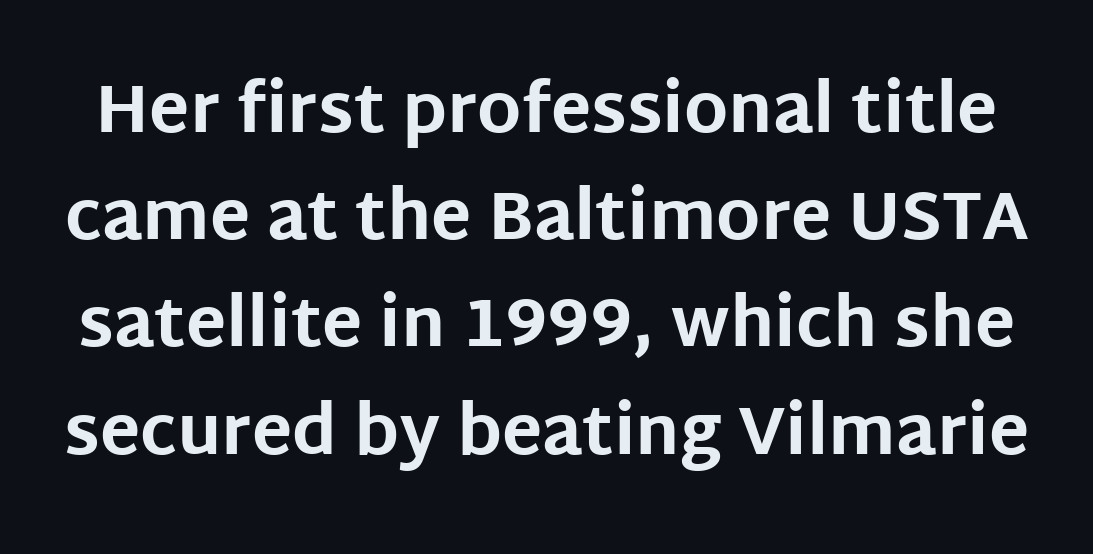
The image shows 67 px bold sans-serif type, upright; set normal line spacing (1.6x), normal letter spacing, not underlined; low stroke contrast and a large x-height.
